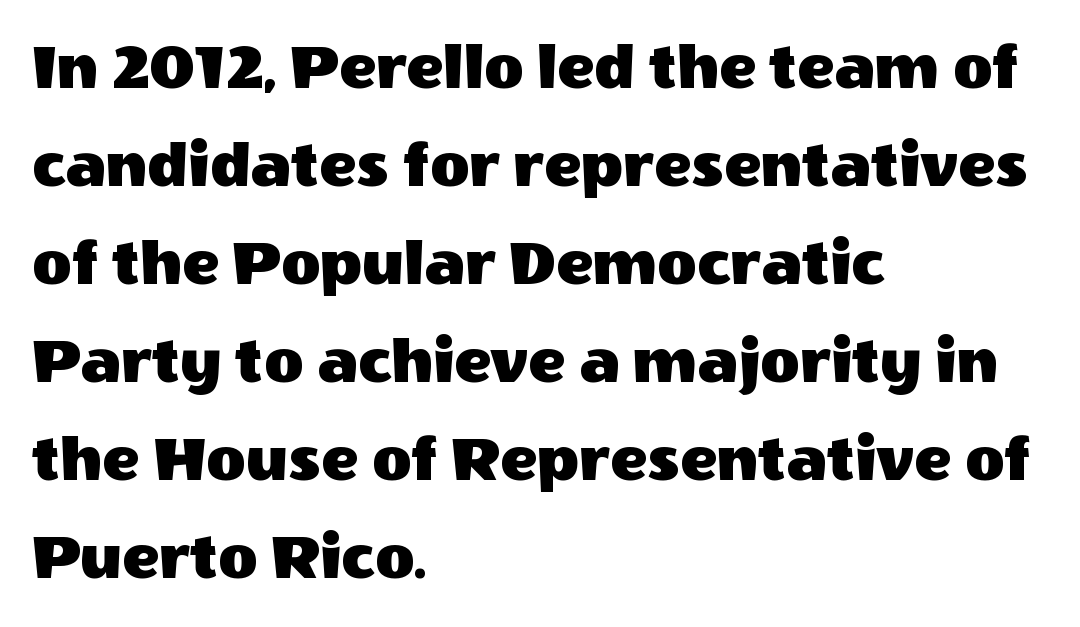
The image shows 68 px sans-serif type, upright; set left-aligned, normal line spacing (1.44x), normal letter spacing, not underlined; a large x-height.
